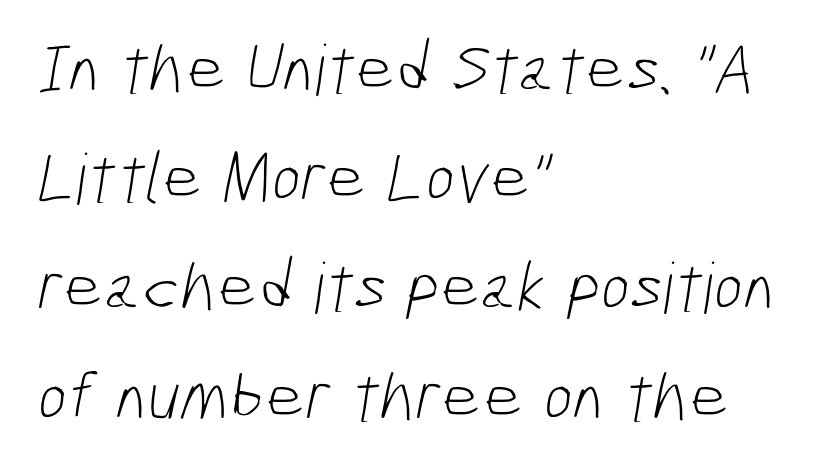
The zone under the glyphs is completely vacant. The text block is weighted toward the left margin, trailing off unevenly rightward. The characters display no serif detailing; their extremities are plain. The line-height multiplier appears to be the usual default.
